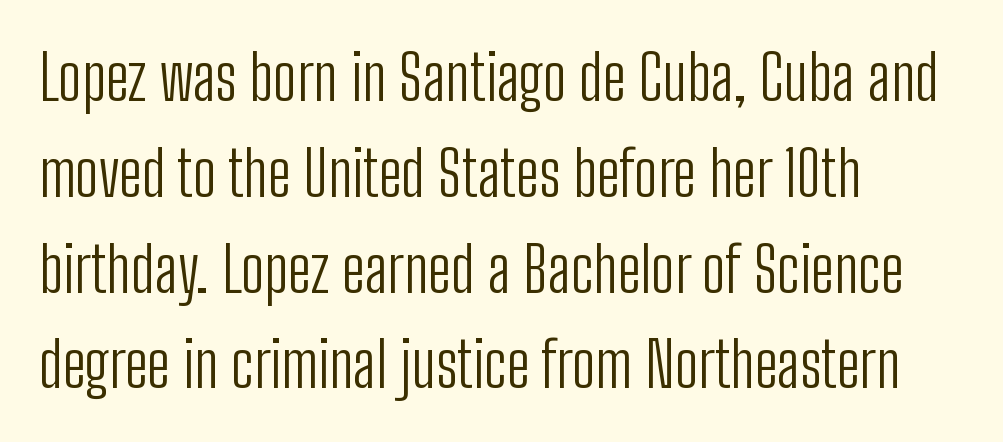
The image shows 63 px light, condensed sans-serif type, upright; set left-aligned, normal line spacing (1.52x), normal letter spacing, not underlined; low stroke contrast and a medium x-height.
